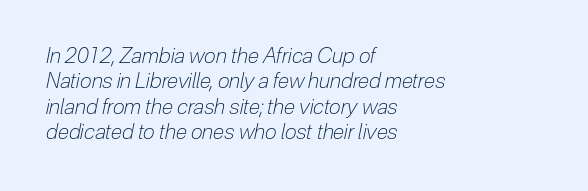
Q: Is the text bold? A: No.
Q: Is the text italic (slanted)? A: Yes, it leans right by about 12 degrees.
Q: Is the text underlined? A: No.
Q: How is the paragraph aligned? A: Left-aligned.
Q: Is the spacing between letters normal or unusually wide? A: Normal.
